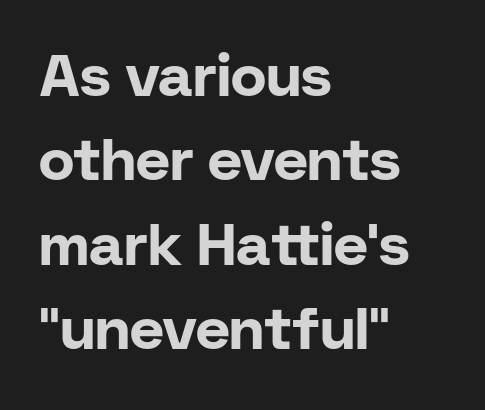
Q: Is the text bold? A: Yes.
Q: Is the text italic (slanted)? A: No, it is upright.
Q: Is the typeface a serif or a sans-serif typeface? A: Sans-serif.
Q: Is the text underlined? A: No.
Q: How is the paragraph aligned? A: Left-aligned.
Q: Is the spacing between letters normal or unusually wide? A: Normal.
Q: Is the spacing between lines tight, normal or loose? A: Normal.
Q: Width (condensed, normal, or wide)? A: Normal.
Q: Stroke contrast? A: Low.
Q: x-height? A: Medium.
Q: Monospaced? A: No.
